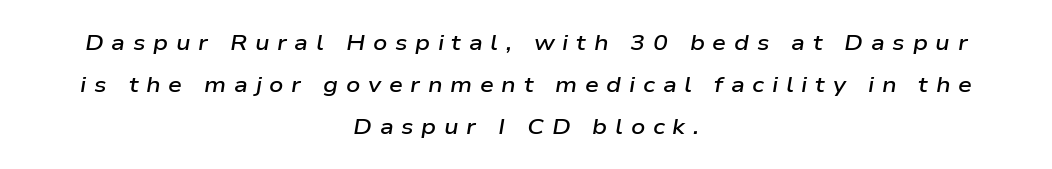
Q: Is the text bold? A: Semi-bold.
Q: Is the text italic (slanted)? A: Yes, it leans right by about 9 degrees.
Q: Is the text underlined? A: No.
Q: How is the paragraph aligned? A: Centered.
Q: Is the spacing between letters normal or unusually wide? A: Unusually wide.
Q: Is the spacing between lines tight, normal or loose? A: Loose.
